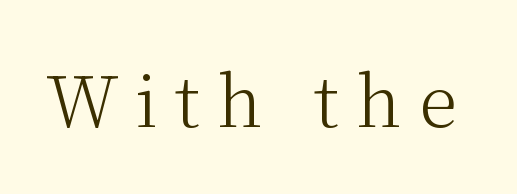
Q: Is the text bold? A: No.
Q: Is the text italic (slanted)? A: No, it is upright.
Q: Is the typeface a serif or a sans-serif typeface? A: Serif.
Q: Is the text underlined? A: No.
Q: Is the spacing between letters normal or unusually wide? A: Unusually wide.
Q: Width (condensed, normal, or wide)? A: Normal.
Q: Stroke contrast? A: Medium.
Q: x-height? A: Medium.
Q: Monospaced? A: No.
